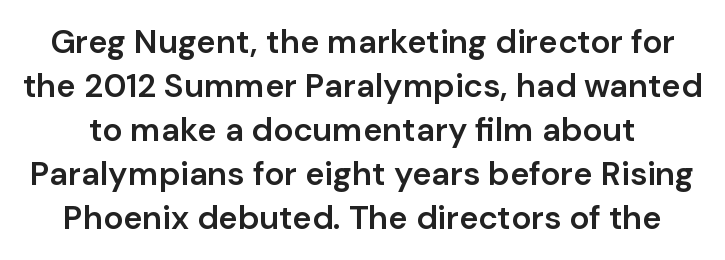
{"serif": "no", "italic": "no", "bold": "semi", "weight": "semibold", "width": "normal", "stroke_contrast": "low", "x_height": "medium", "monospaced": "no", "underline": "no", "line_spacing": "normal", "line_spacing_ratio": 1.33, "letter_spacing": "normal", "letter_spacing_em": 0.0, "glyph_px": 33}
